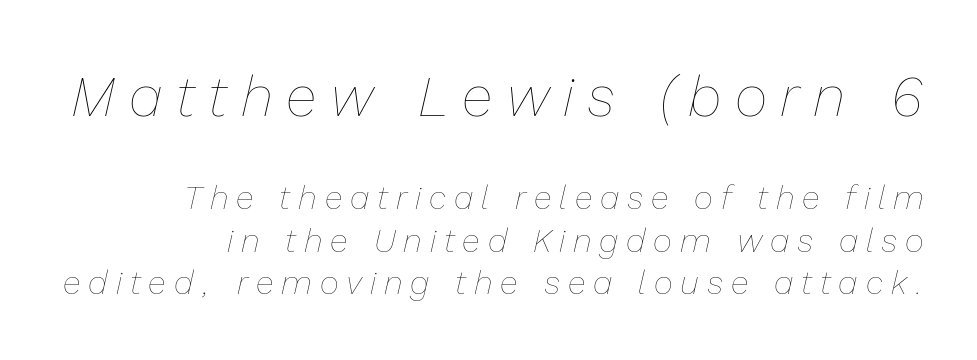
Q: Is the text bold? A: No.
Q: Is the text italic (slanted)? A: Yes, it leans right by about 13 degrees.
Q: Is the text underlined? A: No.
Q: How is the paragraph aligned? A: Right-aligned.
Q: Is the spacing between letters normal or unusually wide? A: Unusually wide.
Q: Is the spacing between lines tight, normal or loose? A: Normal.
Q: Which block of text is set in a larger size, the first (top) or the second (bottom)? A: The first (top) one.
Q: Width (condensed, normal, or wide)? A: Normal.
Q: Stroke contrast? A: Low.
Q: x-height? A: Medium.
Q: Monospaced? A: No.
